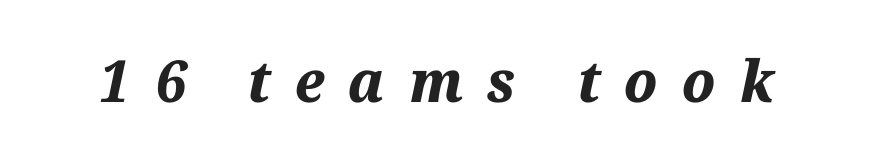
{"italic": "yes", "lean": "right", "slant_degrees": 12, "bold": "yes", "weight": "bold", "width": "normal", "stroke_contrast": "medium", "x_height": "medium", "monospaced": "no", "underline": "no", "letter_spacing": "wide", "letter_spacing_em": 0.41, "glyph_px": 58}
